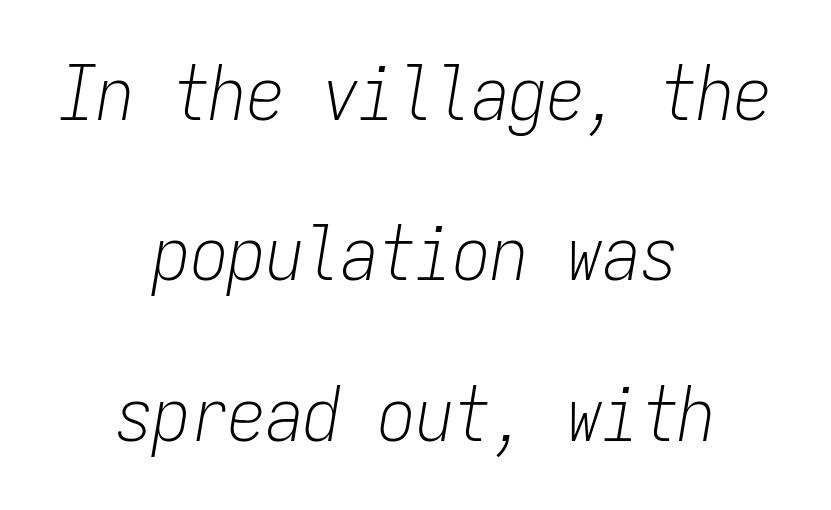
Q: Is the text bold? A: No.
Q: Is the text italic (slanted)? A: Yes, it leans right by about 9 degrees.
Q: Is the text underlined? A: No.
Q: How is the paragraph aligned? A: Centered.
Q: Is the spacing between letters normal or unusually wide? A: Normal.
Q: Is the spacing between lines tight, normal or loose? A: Loose.
Q: Width (condensed, normal, or wide)? A: Condensed.
Q: Stroke contrast? A: Low.
Q: x-height? A: Medium.
Q: Monospaced? A: Yes.
